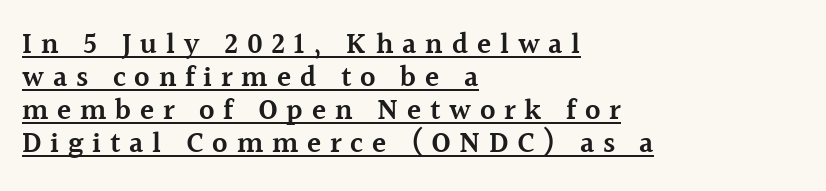
The image shows 29 px semibold serif type, upright; set left-aligned, tight line spacing (1.14x), unusually wide letter spacing (+0.3 em), underlined; a medium x-height.
